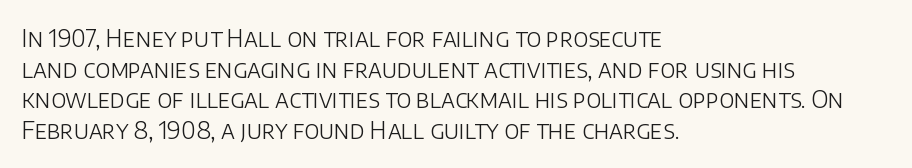
Is the type heavy? It reads as light-to-regular instead. Leftover space on each line is placed entirely after the last word. Characters follow at the spacing the type designer built in. The passage shown stacks its lines at a standard gap.
